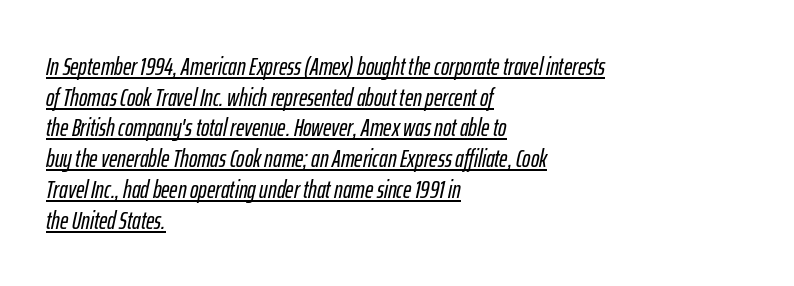
When letters slant like this, we call the style italic. Check the space under the baseline: a stroke is drawn there. Compared with typical body copy, the letter spacing here is the same. Leftover space on each line is placed entirely after the last word.
